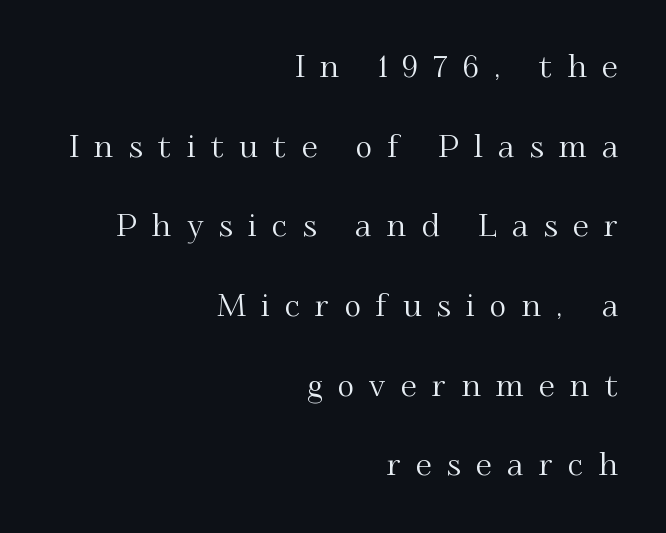
Vertical spacing — loose. These lines are composed in type with serifs. The lines in this sample share a right terminus and differ only in where they begin. Tracking value appears strongly positive — letters spread wide.
